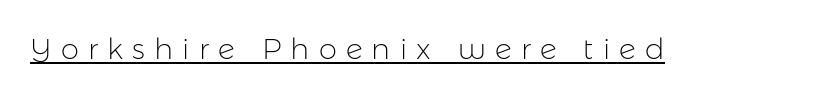
The image shows 29 px light sans-serif type, upright; set unusually wide letter spacing (+0.32 em), underlined; low stroke contrast and a medium x-height.
